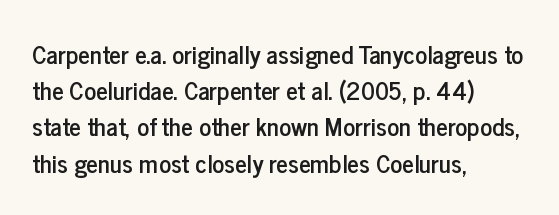
{"italic": "no", "underline": "no", "align": "left", "line_spacing": "normal", "line_spacing_ratio": 1.45, "letter_spacing": "normal", "letter_spacing_em": 0.0, "glyph_px": 25}
